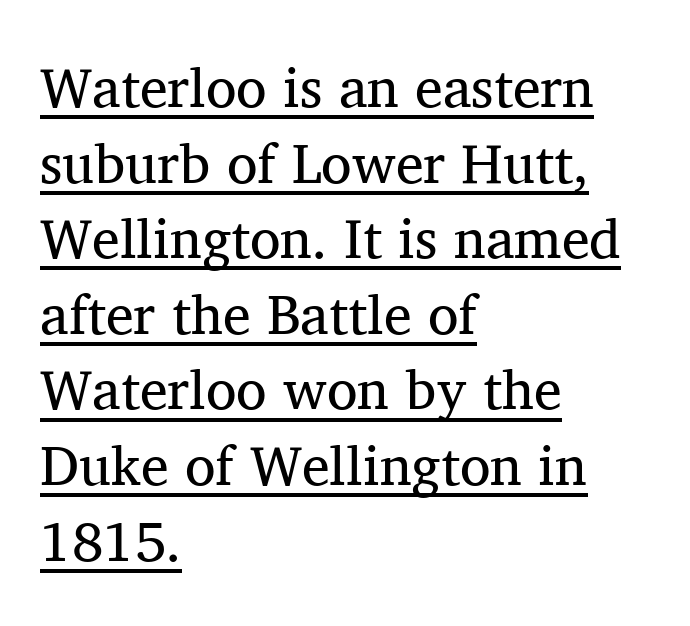
The image shows 56 px regular-weight serif type, upright; set left-aligned, normal line spacing (1.35x), normal letter spacing, underlined; medium stroke contrast and a medium x-height.
